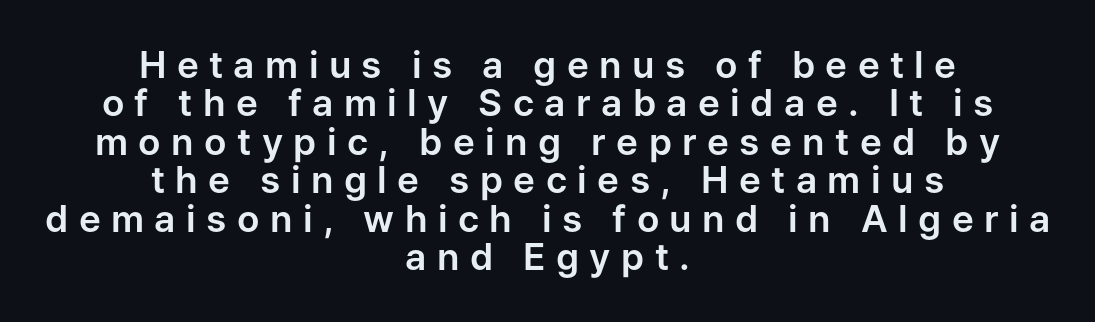
Layout note: lines centered. Bare-footed words on every line. Note the varied advance widths — an 'i' is clearly narrower than an 'm'. Examine the stroke ends and you'll find no serifs. The type sits square on the baseline with zero lean. Caption: expanded tracking, letters set apart.
